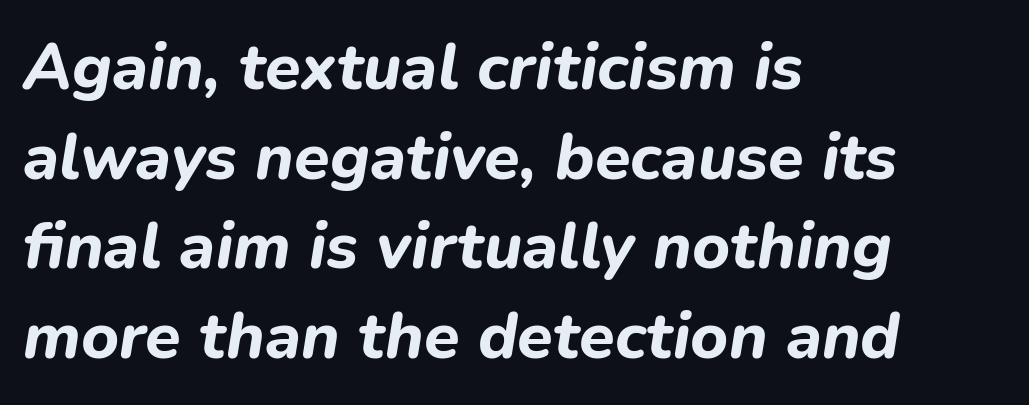
The image shows 65 px bold type, italic (leaning right); set left-aligned, normal line spacing (1.38x), normal letter spacing, not underlined; low stroke contrast and a medium x-height.
